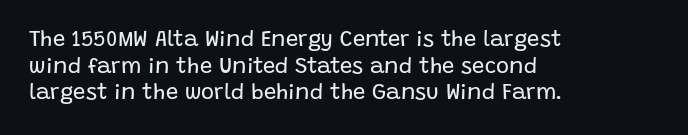
Q: Is the text bold? A: No.
Q: Is the text italic (slanted)? A: No, it is upright.
Q: Is the text underlined? A: No.
Q: How is the paragraph aligned? A: Left-aligned.
Q: Is the spacing between letters normal or unusually wide? A: Normal.
